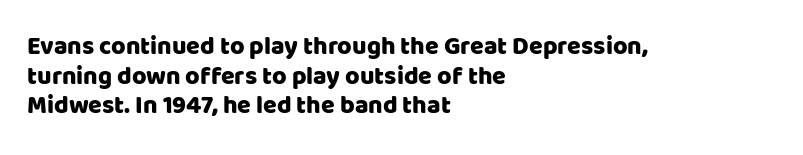
Words float on clear page, feet unadorned. There is no visible air inserted between adjacent glyphs. Ascenders rise straight up at ninety degrees. Casual observation: everything's shoved over to the left.
